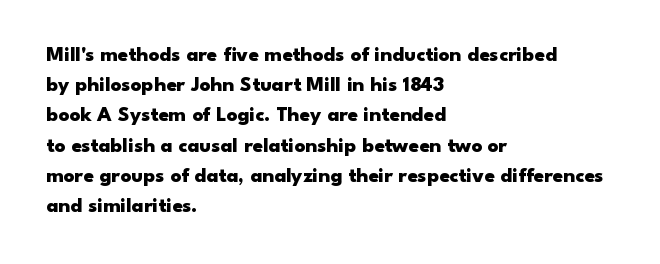
Q: Is the text bold? A: Yes.
Q: Is the text italic (slanted)? A: No, it is upright.
Q: Is the text underlined? A: No.
Q: How is the paragraph aligned? A: Left-aligned.
Q: Is the spacing between letters normal or unusually wide? A: Normal.
Q: Is the spacing between lines tight, normal or loose? A: Normal.
